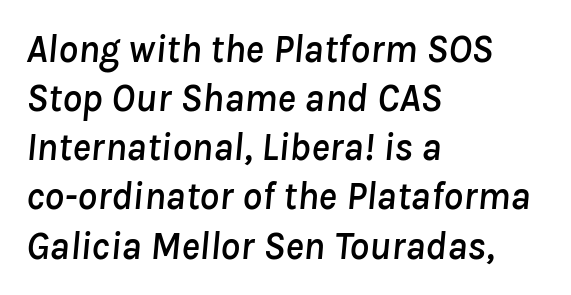
The face used here is rendered with its standard letterfit. The gap between lines stays unmarked. Think of a printed novel: that variable character pitch is what you see here. The passage shown leans; its letterforms are oblique. Each new line begins a customary step beneath the previous one.
